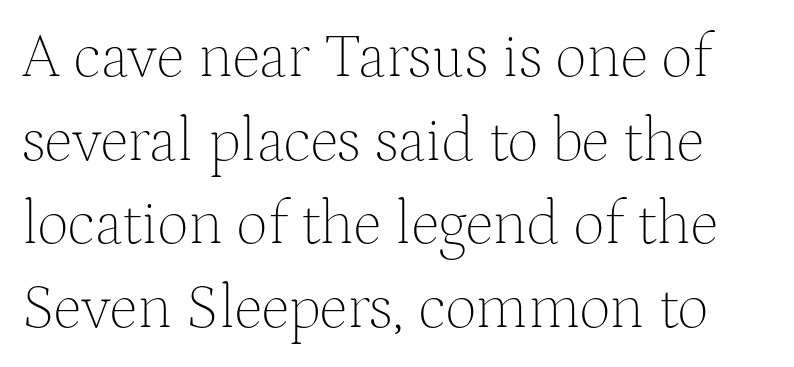
Q: Is the text bold? A: No.
Q: Is the text italic (slanted)? A: No, it is upright.
Q: Is the typeface a serif or a sans-serif typeface? A: Serif.
Q: Is the text underlined? A: No.
Q: Is the spacing between letters normal or unusually wide? A: Normal.
Q: Is the spacing between lines tight, normal or loose? A: Normal.
Q: Width (condensed, normal, or wide)? A: Normal.
Q: Stroke contrast? A: Medium.
Q: x-height? A: Medium.
Q: Monospaced? A: No.
